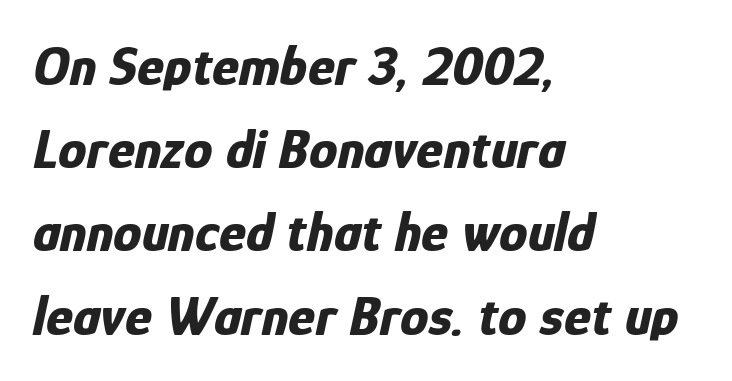
{"italic": "yes", "lean": "right", "slant_degrees": 12, "bold": "yes", "weight": "bold", "width": "condensed", "stroke_contrast": "low", "x_height": "medium", "monospaced": "no", "underline": "no", "align": "left", "line_spacing": "normal", "line_spacing_ratio": 1.46, "letter_spacing": "normal", "letter_spacing_em": 0.0, "glyph_px": 57}
